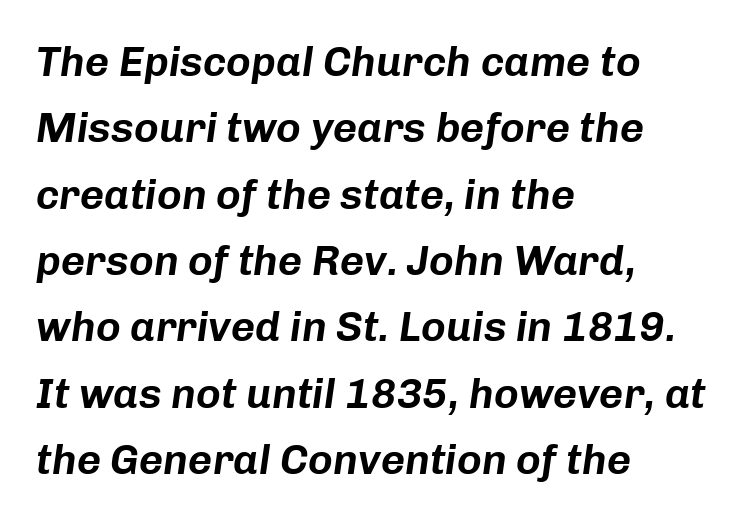
{"italic": "yes", "lean": "right", "slant_degrees": 8, "width": "normal", "stroke_contrast": "low", "x_height": "medium", "monospaced": "no", "underline": "no", "align": "left", "line_spacing": "normal", "line_spacing_ratio": 1.58, "letter_spacing": "normal", "letter_spacing_em": 0.0, "glyph_px": 42}
